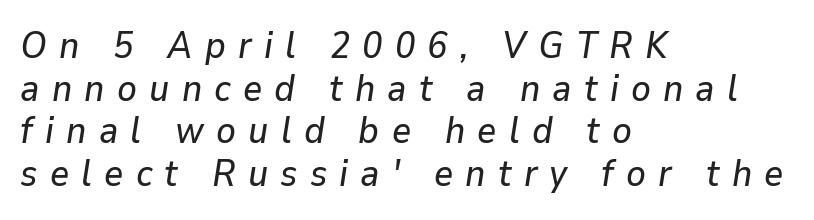
The image shows 37 px text type, italic (leaning right); set left-aligned, tight line spacing (1.15x), unusually wide letter spacing (+0.33 em), not underlined; low stroke contrast and a medium x-height.
